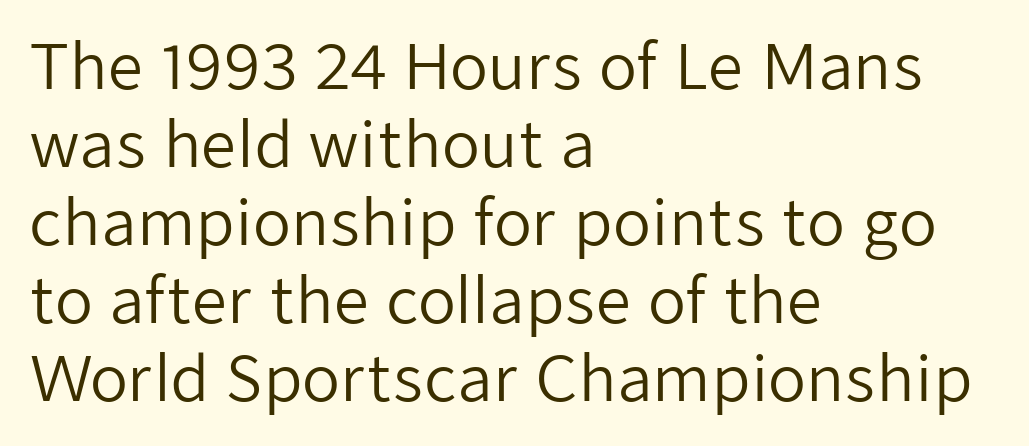
Q: Is the text bold? A: No.
Q: Is the text italic (slanted)? A: No, it is upright.
Q: Is the typeface a serif or a sans-serif typeface? A: Sans-serif.
Q: Is the text underlined? A: No.
Q: How is the paragraph aligned? A: Left-aligned.
Q: Is the spacing between letters normal or unusually wide? A: Normal.
Q: Is the spacing between lines tight, normal or loose? A: Normal.
Q: Width (condensed, normal, or wide)? A: Normal.
Q: Stroke contrast? A: Low.
Q: x-height? A: Medium.
Q: Monospaced? A: No.
